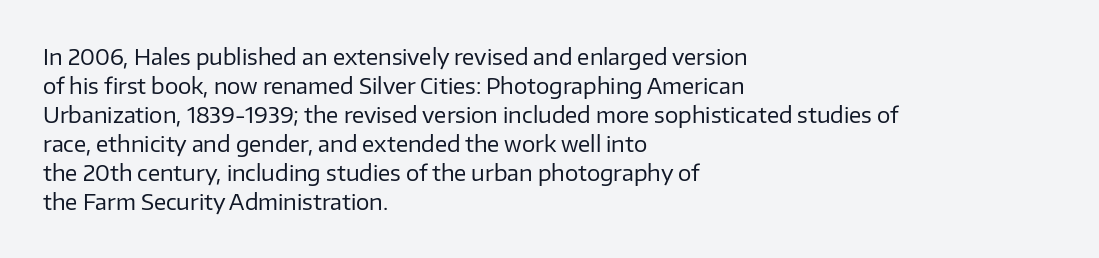
{"italic": "no", "bold": "no", "underline": "no", "align": "left", "line_spacing": "normal", "line_spacing_ratio": 1.38, "letter_spacing": "normal", "letter_spacing_em": 0.0, "glyph_px": 21}
